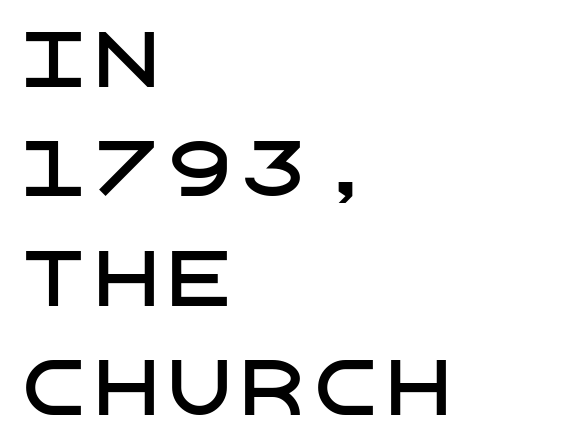
Examine the stroke ends and you'll find no serifs. The ragged edge is on the right, which tells us the setting is flush left. In terms of posture, this sample is upright. How are the letters spaced? Ordinarily, with no added tracking. The block of text has a typical density, with ordinary space between rows.
